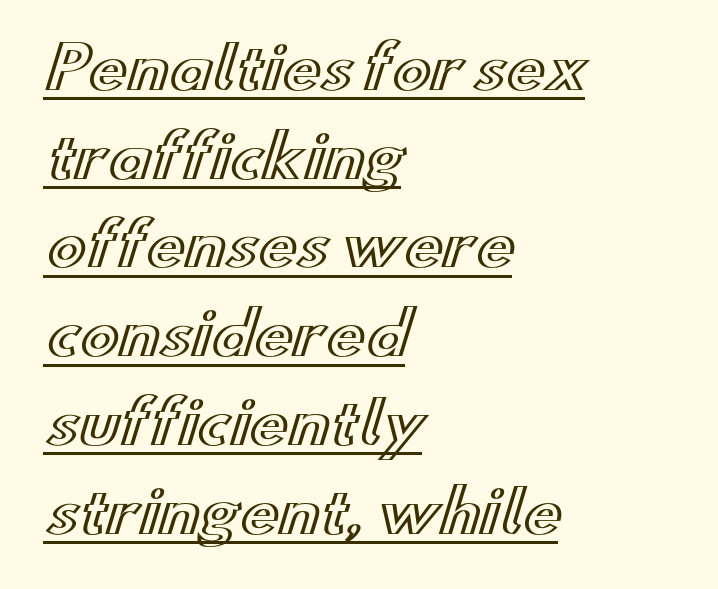
{"width": "wide", "x_height": "small", "monospaced": "no", "underline": "yes", "align": "left", "line_spacing": "normal", "line_spacing_ratio": 1.53, "letter_spacing": "normal", "letter_spacing_em": 0.0, "glyph_px": 58}
